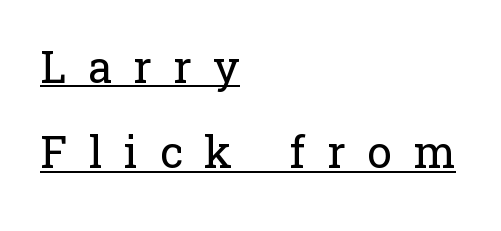
{"serif": "yes", "italic": "no", "bold": "no", "weight": "regular", "width": "normal", "stroke_contrast": "low", "x_height": "medium", "monospaced": "no", "underline": "yes", "align": "left", "line_spacing": "loose", "line_spacing_ratio": 1.94, "letter_spacing": "wide", "letter_spacing_em": 0.49, "glyph_px": 44}
